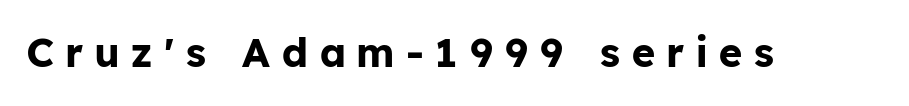
{"serif": "no", "italic": "no", "bold": "yes", "weight": "bold", "width": "normal", "stroke_contrast": "low", "x_height": "medium", "monospaced": "no", "underline": "no", "letter_spacing": "wide", "letter_spacing_em": 0.3, "glyph_px": 40}
